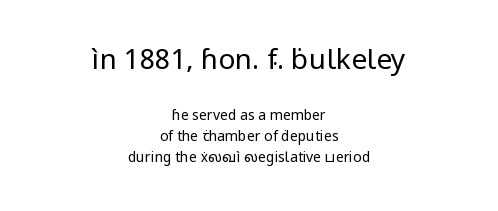
Q: Is the text bold? A: No.
Q: Is the text italic (slanted)? A: No, it is upright.
Q: Is the typeface a serif or a sans-serif typeface? A: Sans-serif.
Q: Is the text underlined? A: No.
Q: How is the paragraph aligned? A: Centered.
Q: Is the spacing between letters normal or unusually wide? A: Normal.
Q: Is the spacing between lines tight, normal or loose? A: Normal.
Q: Which block of text is set in a larger size, the first (top) or the second (bottom)? A: The first (top) one.
Q: Width (condensed, normal, or wide)? A: Normal.
Q: Stroke contrast? A: Low.
Q: x-height? A: Medium.
Q: Monospaced? A: No.
